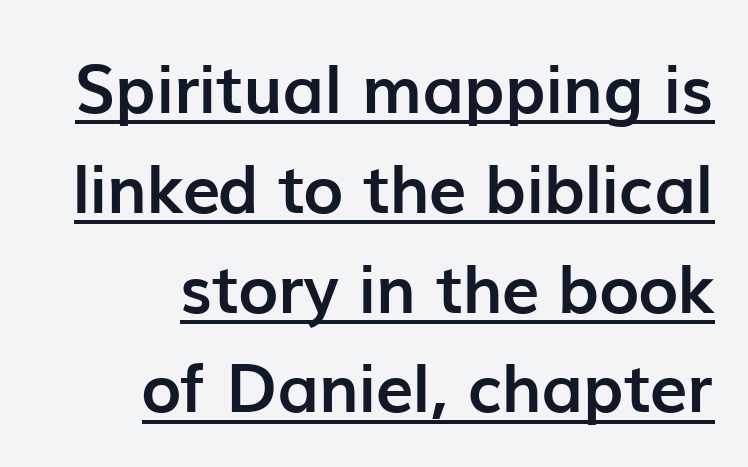
The image shows 67 px semibold sans-serif type, upright; set right-aligned, normal line spacing (1.49x), normal letter spacing, underlined; low stroke contrast and a medium x-height.
